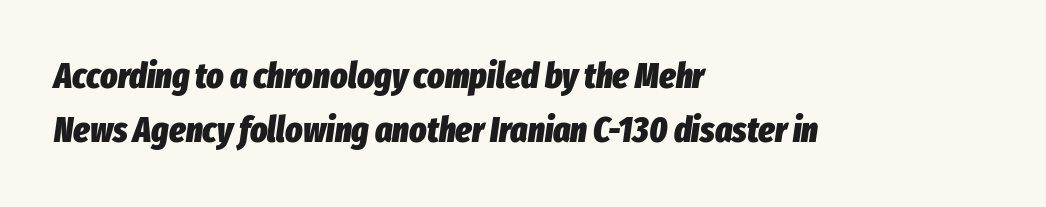
The image shows 36 px heavy, condensed type, italic (leaning right); set left-aligned, normal line spacing (1.51x), normal letter spacing, not underlined; low stroke contrast and a medium x-height.
